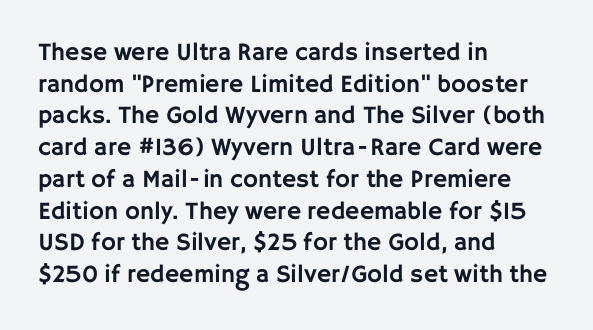
Q: Is the text italic (slanted)? A: No, it is upright.
Q: Is the text underlined? A: No.
Q: How is the paragraph aligned? A: Left-aligned.
Q: Is the spacing between letters normal or unusually wide? A: Normal.
Q: Is the spacing between lines tight, normal or loose? A: Normal.
